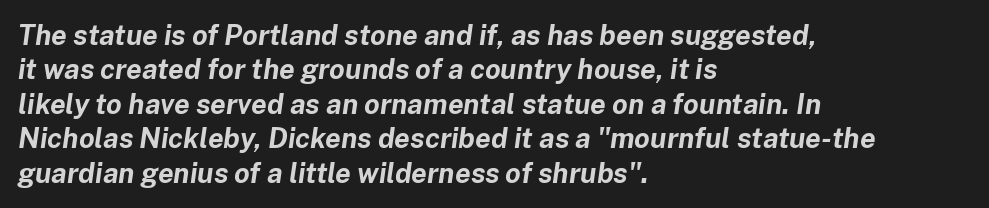
{"italic": "yes", "lean": "right", "slant_degrees": 8, "bold": "yes", "weight": "bold", "width": "normal", "stroke_contrast": "low", "x_height": "medium", "monospaced": "no", "underline": "no", "align": "left", "line_spacing_ratio": 1.23, "letter_spacing": "normal", "letter_spacing_em": 0.0, "glyph_px": 28}
